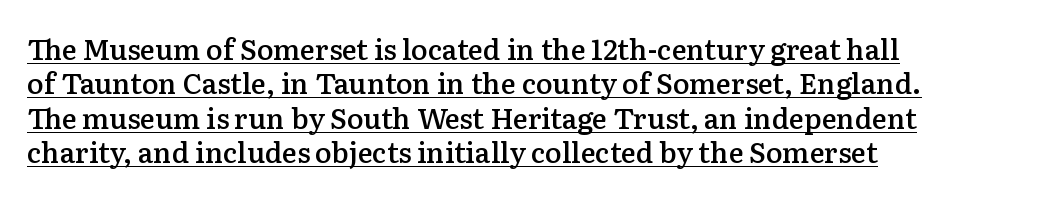
The image shows 28 px semibold serif type, upright; set left-aligned, line spacing 1.23x, normal letter spacing, underlined; low stroke contrast and a medium x-height.
